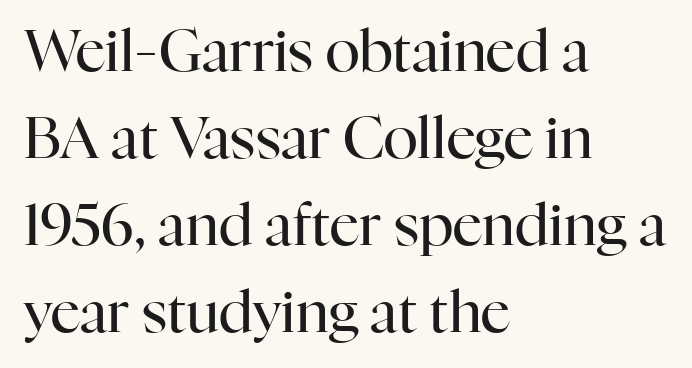
Q: Is the text bold? A: No.
Q: Is the text italic (slanted)? A: No, it is upright.
Q: Is the typeface a serif or a sans-serif typeface? A: Serif.
Q: Is the text underlined? A: No.
Q: How is the paragraph aligned? A: Left-aligned.
Q: Is the spacing between letters normal or unusually wide? A: Normal.
Q: Is the spacing between lines tight, normal or loose? A: Normal.
Q: Width (condensed, normal, or wide)? A: Normal.
Q: Stroke contrast? A: High.
Q: x-height? A: Medium.
Q: Monospaced? A: No.
